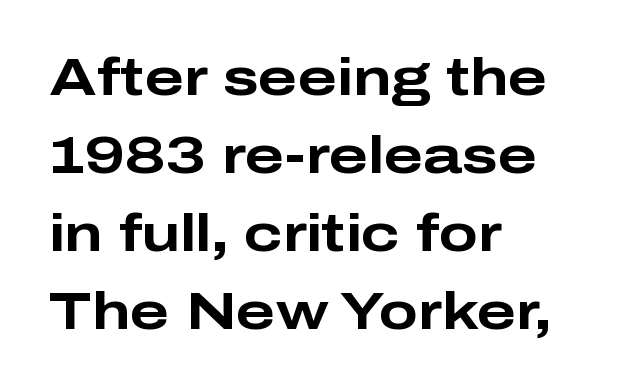
{"serif": "no", "italic": "no", "bold": "yes", "weight": "bold", "width": "wide", "stroke_contrast": "low", "x_height": "medium", "monospaced": "no", "underline": "no", "align": "left", "line_spacing": "normal", "line_spacing_ratio": 1.5, "letter_spacing": "normal", "letter_spacing_em": 0.0, "glyph_px": 52}
